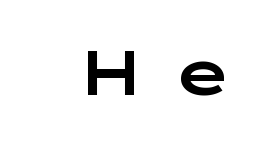
{"serif": "no", "italic": "no", "width": "wide", "stroke_contrast": "low", "x_height": "medium", "monospaced": "no", "underline": "no", "letter_spacing": "wide", "letter_spacing_em": 0.46, "glyph_px": 63}
